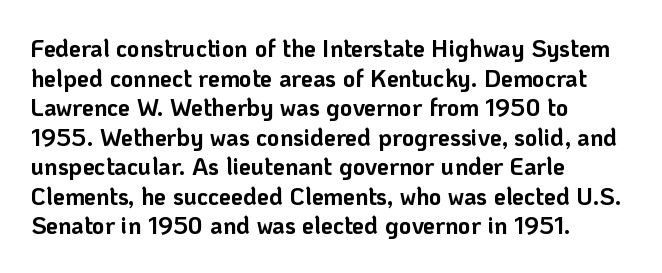
The image shows 24 px bold type, upright; set left-aligned, line spacing 1.23x, normal letter spacing, not underlined.
